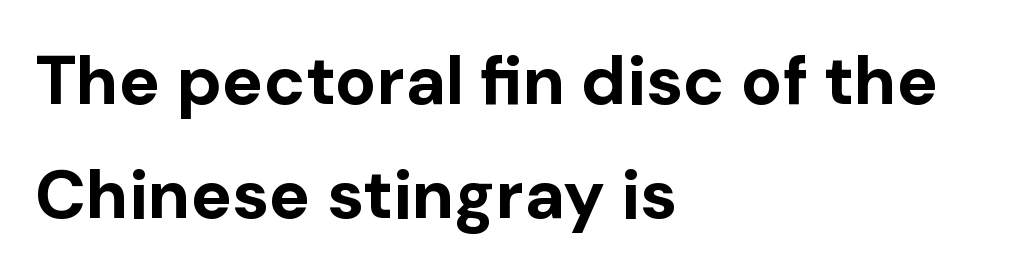
Q: Is the text bold? A: Yes.
Q: Is the text italic (slanted)? A: No, it is upright.
Q: Is the typeface a serif or a sans-serif typeface? A: Sans-serif.
Q: Is the text underlined? A: No.
Q: How is the paragraph aligned? A: Left-aligned.
Q: Is the spacing between letters normal or unusually wide? A: Normal.
Q: Is the spacing between lines tight, normal or loose? A: Normal.
Q: Width (condensed, normal, or wide)? A: Normal.
Q: Stroke contrast? A: Low.
Q: x-height? A: Medium.
Q: Monospaced? A: No.
